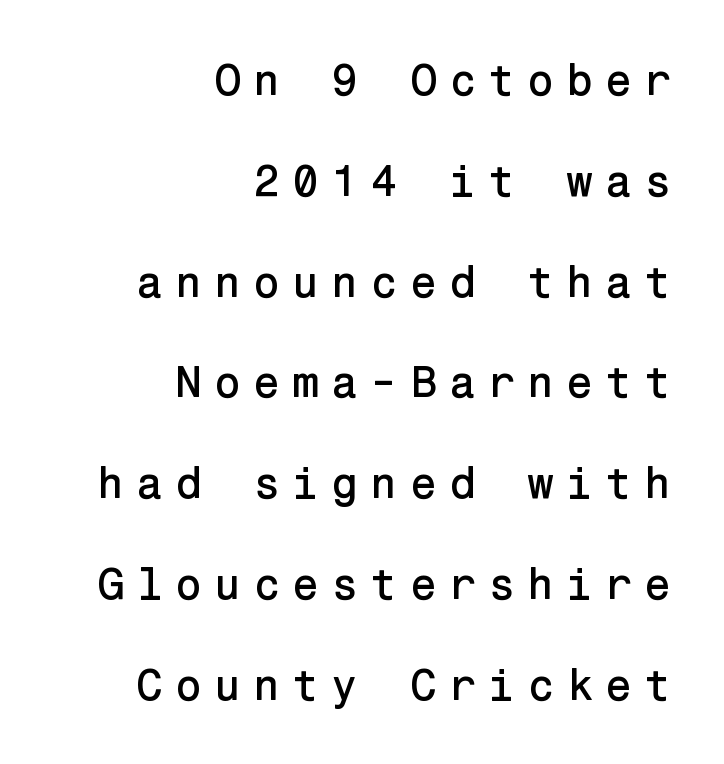
{"serif": "no", "italic": "no", "width": "normal", "stroke_contrast": "low", "x_height": "medium", "underline": "no", "align": "right", "line_spacing": "loose", "line_spacing_ratio": 2.29, "letter_spacing": "wide", "letter_spacing_em": 0.27, "glyph_px": 44}
